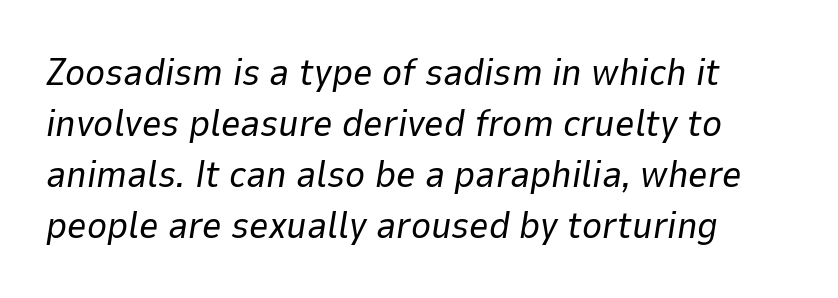
{"italic": "yes", "lean": "right", "slant_degrees": 9, "bold": "no", "weight": "regular", "width": "normal", "stroke_contrast": "low", "x_height": "medium", "monospaced": "no", "underline": "no", "line_spacing": "normal", "line_spacing_ratio": 1.34, "letter_spacing": "normal", "letter_spacing_em": 0.0, "glyph_px": 38}
